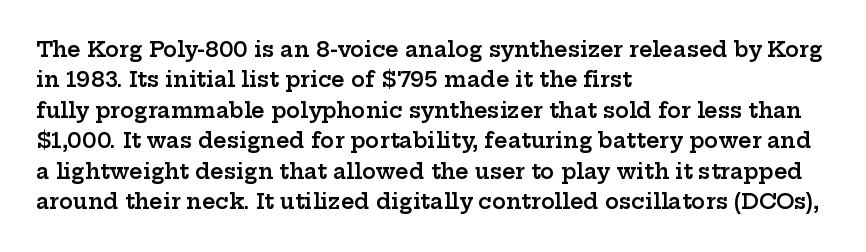
Inter-character spacing is left at the font's built-in metrics. Posture: straight, roman, zero tilt. These lines carry some extra weight — a demibold, not a full bold. The paragraph has a hard left edge and a soft right edge. Regular leading. Decoration check: the copy has no underline.
